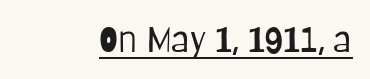
Q: Is the text bold? A: No.
Q: Is the text italic (slanted)? A: No, it is upright.
Q: Is the typeface a serif or a sans-serif typeface? A: Sans-serif.
Q: Is the text underlined? A: Yes.
Q: Is the spacing between letters normal or unusually wide? A: Normal.
Q: Width (condensed, normal, or wide)? A: Condensed.
Q: Stroke contrast? A: Low.
Q: x-height? A: Large.
Q: Monospaced? A: No.
